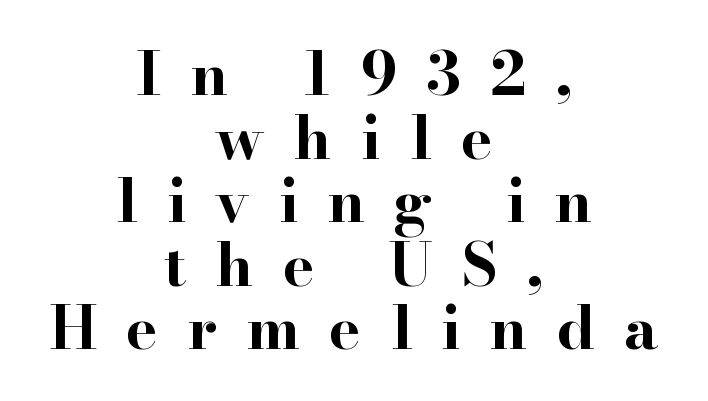
Ascenders rise straight up at ninety degrees. This sample uses expanded letter spacing, leaving extra air between glyphs. Summary of vertical rhythm: compact, with narrow interline spacing. Quick note: underline off.
